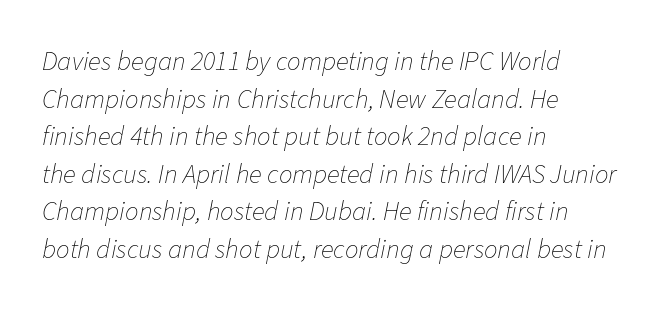
Q: Is the text bold? A: No.
Q: Is the text italic (slanted)? A: Yes, it leans right by about 11 degrees.
Q: Is the text underlined? A: No.
Q: How is the paragraph aligned? A: Left-aligned.
Q: Is the spacing between letters normal or unusually wide? A: Normal.
Q: Is the spacing between lines tight, normal or loose? A: Normal.
